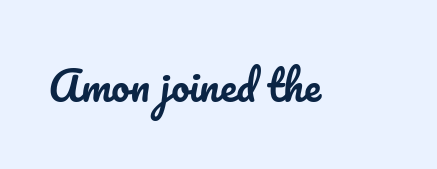
Q: Is the text italic (slanted)? A: Yes.
Q: Is the text underlined? A: No.
Q: Is the spacing between letters normal or unusually wide? A: Normal.
Q: Width (condensed, normal, or wide)? A: Normal.
Q: Stroke contrast? A: Low.
Q: x-height? A: Small.
Q: Monospaced? A: No.
